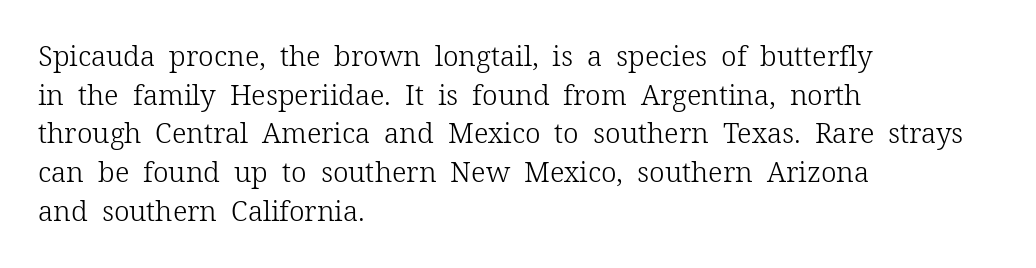
{"serif": "yes", "italic": "no", "bold": "no", "weight": "light", "width": "normal", "stroke_contrast": "low", "x_height": "medium", "monospaced": "no", "underline": "no", "align": "left", "line_spacing": "normal", "line_spacing_ratio": 1.38, "letter_spacing": "normal", "letter_spacing_em": 0.0, "glyph_px": 28}
